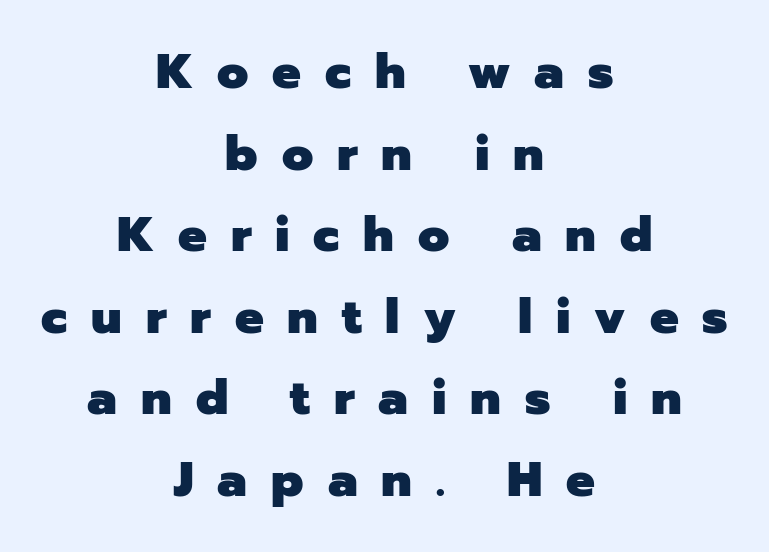
The image shows 48 px heavy sans-serif type, upright; set centered, normal line spacing (1.7x), unusually wide letter spacing (+0.5 em), not underlined; low stroke contrast and a medium x-height.
